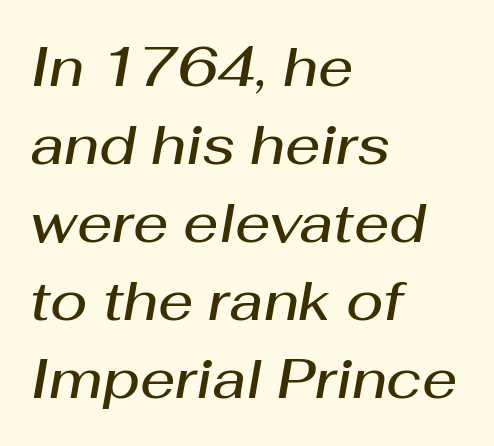
Observe the lean: these are italic letterforms. Unmarked baselines from the first word to the last. Spacing verdict: proportional, widths tailored to each character. The gaps between neighbouring characters are ordinary and unremarkable. The sample has been set in demibold, a notch under bold.
